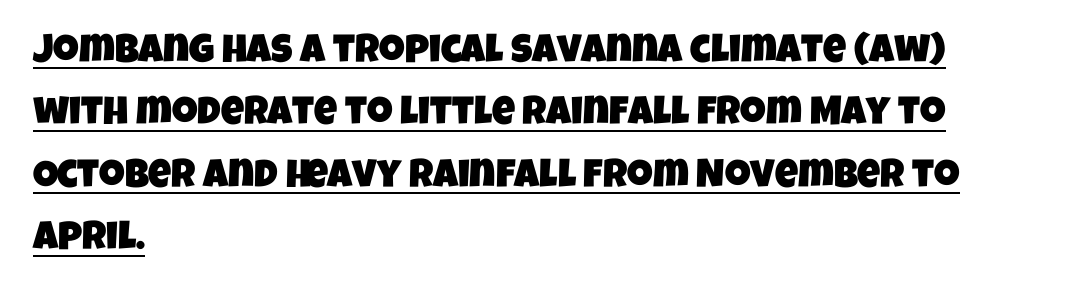
The image shows 40 px condensed sans-serif type; set left-aligned, normal line spacing (1.56x), normal letter spacing, underlined; low stroke contrast and a large x-height.
